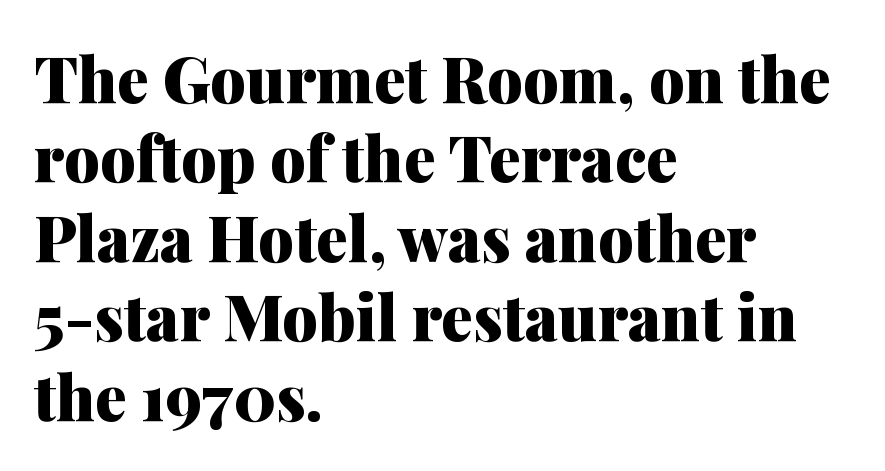
{"serif": "yes", "italic": "no", "bold": "yes", "weight": "heavy", "width": "normal", "stroke_contrast": "medium", "x_height": "medium", "monospaced": "no", "underline": "no", "align": "left", "line_spacing": "normal", "line_spacing_ratio": 1.26, "letter_spacing": "normal", "letter_spacing_em": 0.0, "glyph_px": 63}
